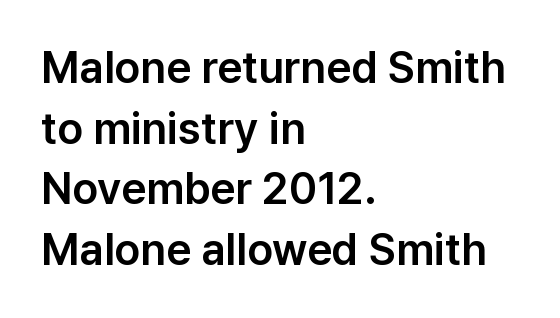
Q: Is the text italic (slanted)? A: No, it is upright.
Q: Is the typeface a serif or a sans-serif typeface? A: Sans-serif.
Q: Is the text underlined? A: No.
Q: How is the paragraph aligned? A: Left-aligned.
Q: Is the spacing between letters normal or unusually wide? A: Normal.
Q: Is the spacing between lines tight, normal or loose? A: Normal.
Q: Width (condensed, normal, or wide)? A: Normal.
Q: Stroke contrast? A: Low.
Q: x-height? A: Medium.
Q: Monospaced? A: No.
